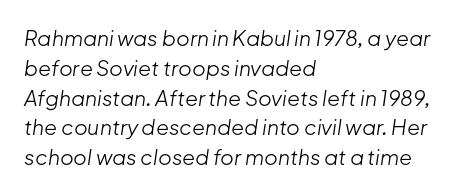
{"italic": "yes", "lean": "right", "slant_degrees": 8, "bold": "no", "underline": "no", "align": "left", "line_spacing": "normal", "line_spacing_ratio": 1.42, "letter_spacing": "normal", "letter_spacing_em": 0.0, "glyph_px": 21}
